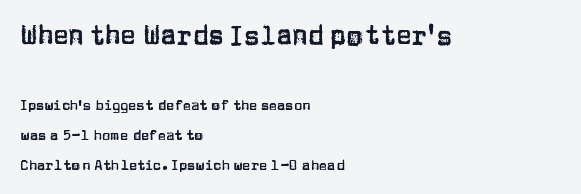
Here the glyphs are tracked normally, forming tight word shapes. What's the leading like? Stretched, with rows far apart. The glyphs are unaccompanied by any horizontal stroke below them. Quick note: not italic, upright. Top chunk: large. Bottom chunk: small.
